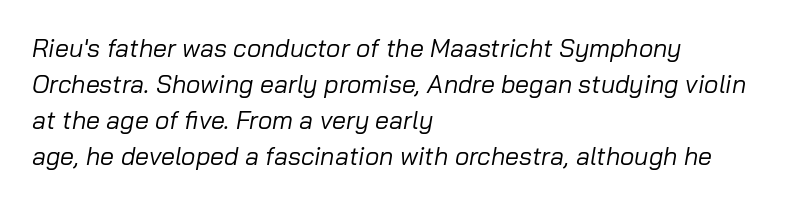
Slanted lettering throughout. A light-to-regular cut is what we see here. One glance says typical: line gaps are just what's usual. This rendering features lettering with no underline. Horizontal alignment here is leftward, the default for most running prose.
